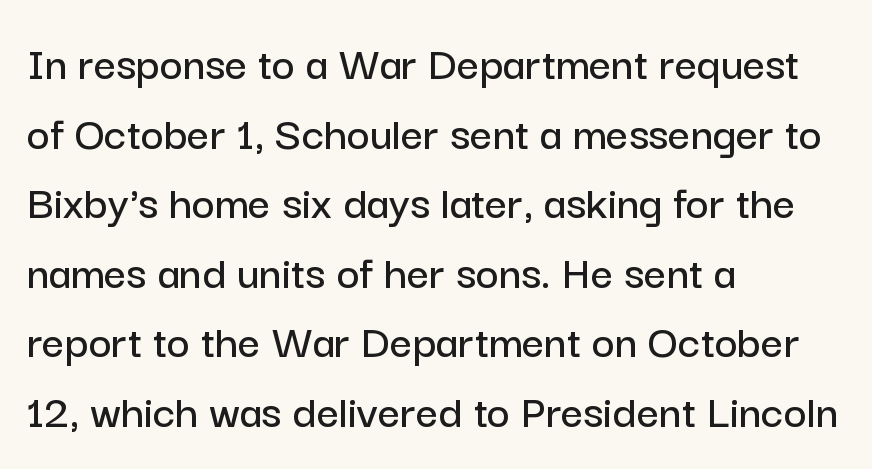
Q: Is the text italic (slanted)? A: No, it is upright.
Q: Is the typeface a serif or a sans-serif typeface? A: Sans-serif.
Q: Is the text underlined? A: No.
Q: How is the paragraph aligned? A: Left-aligned.
Q: Is the spacing between letters normal or unusually wide? A: Normal.
Q: Is the spacing between lines tight, normal or loose? A: Normal.
Q: Width (condensed, normal, or wide)? A: Normal.
Q: Stroke contrast? A: Low.
Q: x-height? A: Medium.
Q: Monospaced? A: No.
